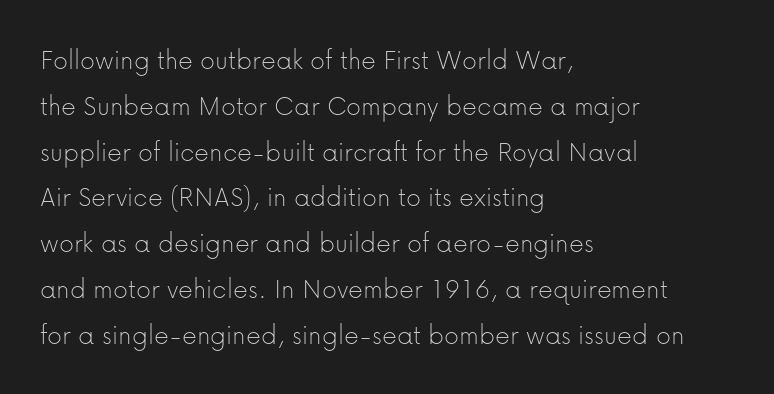
{"serif": "no", "italic": "no", "bold": "no", "weight": "thin", "width": "normal", "stroke_contrast": "low", "x_height": "medium", "monospaced": "no", "underline": "no", "align": "left", "line_spacing": "normal", "line_spacing_ratio": 1.58, "letter_spacing": "normal", "letter_spacing_em": 0.0, "glyph_px": 29}
